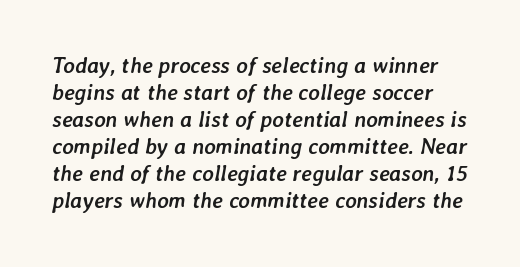
The image shows 22 px bold type, italic (leaning right); set line spacing 1.23x, normal letter spacing, not underlined.
